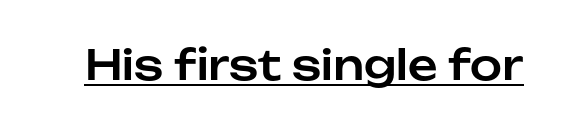
Q: Is the text italic (slanted)? A: No, it is upright.
Q: Is the typeface a serif or a sans-serif typeface? A: Sans-serif.
Q: Is the text underlined? A: Yes.
Q: Is the spacing between letters normal or unusually wide? A: Normal.
Q: Width (condensed, normal, or wide)? A: Normal.
Q: Stroke contrast? A: Low.
Q: x-height? A: Medium.
Q: Monospaced? A: No.
